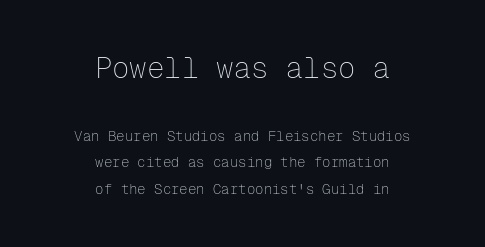
Q: Is the text bold? A: No.
Q: Is the text italic (slanted)? A: No, it is upright.
Q: Is the typeface a serif or a sans-serif typeface? A: Sans-serif.
Q: Is the text underlined? A: No.
Q: How is the paragraph aligned? A: Centered.
Q: Is the spacing between letters normal or unusually wide? A: Normal.
Q: Which block of text is set in a larger size, the first (top) or the second (bottom)? A: The first (top) one.
Q: Width (condensed, normal, or wide)? A: Normal.
Q: Stroke contrast? A: Low.
Q: x-height? A: Medium.
Q: Monospaced? A: Yes.
